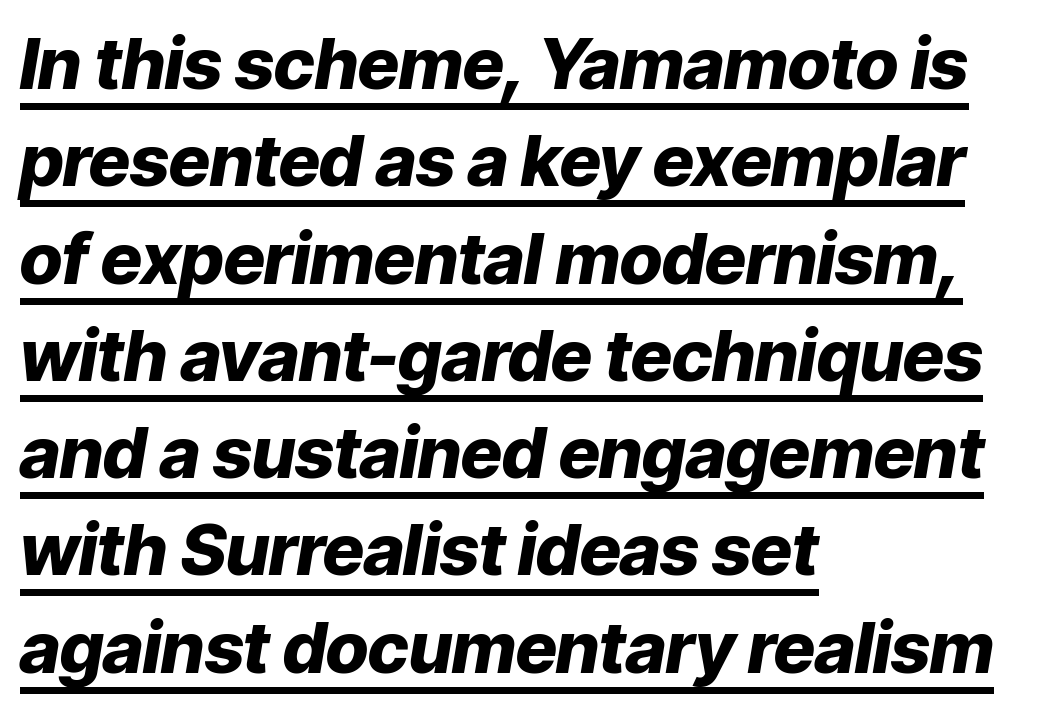
The image shows 71 px heavy type, italic (leaning right); set left-aligned, normal line spacing (1.37x), normal letter spacing, underlined; low stroke contrast and a medium x-height.
